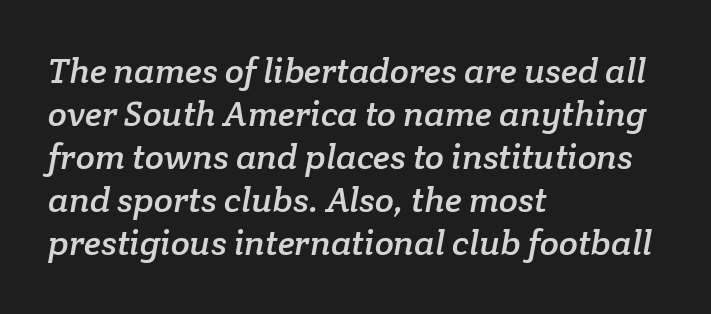
The image shows 35 px serif type; set left-aligned, line spacing 1.23x, normal letter spacing, not underlined; low stroke contrast and a medium x-height.
